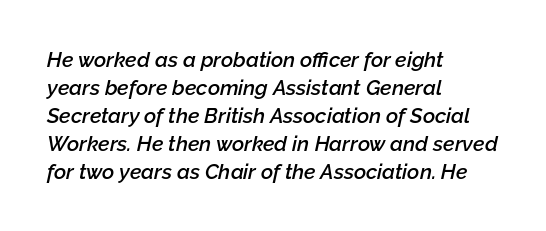
The image shows 21 px text type, italic (leaning right); set left-aligned, normal line spacing (1.33x), normal letter spacing, not underlined.
